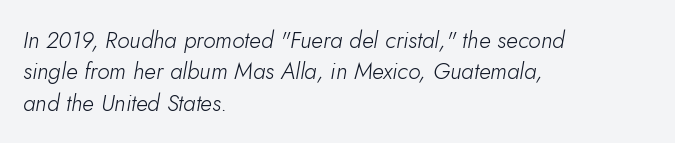
Q: Is the text bold? A: No.
Q: Is the text italic (slanted)? A: Yes, it leans right by about 10 degrees.
Q: Is the text underlined? A: No.
Q: How is the paragraph aligned? A: Left-aligned.
Q: Is the spacing between letters normal or unusually wide? A: Normal.
Q: Is the spacing between lines tight, normal or loose? A: Normal.
